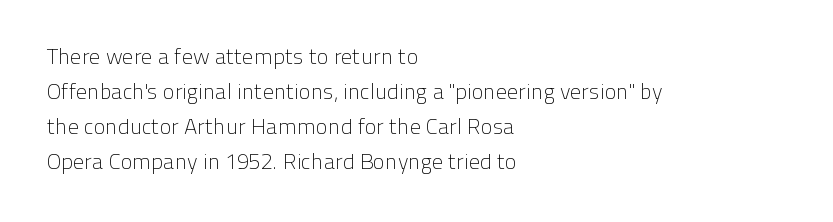
Every stem runs plumb, perpendicular to the baseline. Ink coverage per letter is moderate at most. Does extra space separate the letters? No, they use regular spacing. Line starts are locked; line ends wander. If you measured baseline to baseline, you'd find a middling distance.
